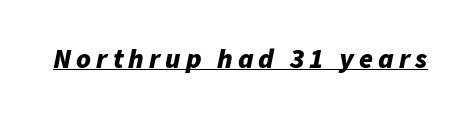
Quick note: italic. Character widths vary here, with narrow letters taking less room than wide ones. The font is running at its bold setting. The typesetter has applied underlining to the passage shown.
